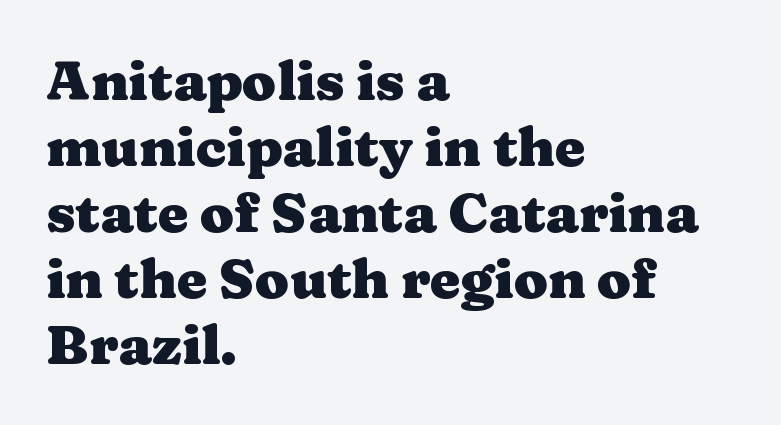
{"serif": "yes", "italic": "no", "bold": "yes", "weight": "heavy", "width": "wide", "stroke_contrast": "medium", "x_height": "medium", "monospaced": "no", "underline": "no", "align": "left", "line_spacing_ratio": 1.2, "letter_spacing": "normal", "letter_spacing_em": 0.0, "glyph_px": 55}
